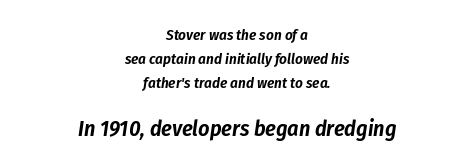
The image shows 22 px text type, italic (leaning right); set centered, normal line spacing (1.61x), normal letter spacing, not underlined; the second (bottom) block is 1.47x larger.
